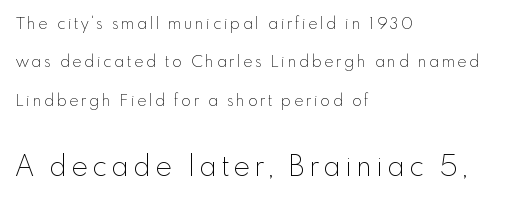
This block would shrink considerably if given ordinary leading; it's expanded now. Check the space under the baseline: it is left empty. All the whitespace from short lines collects on the right. Notice how the stems are strictly vertical — no italics here.
